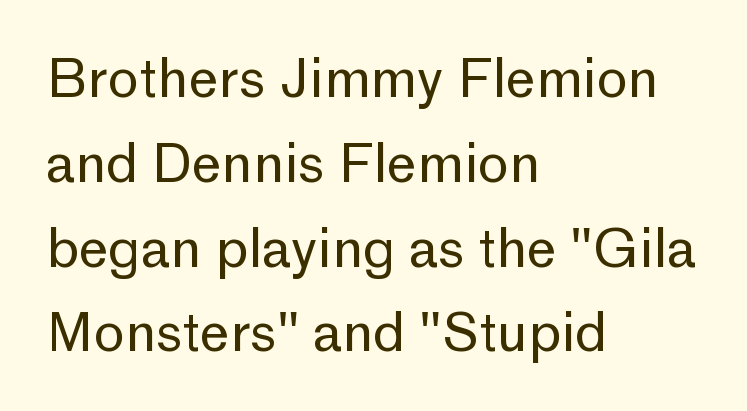
The image shows 53 px regular-weight sans-serif type, upright; set left-aligned, normal line spacing (1.6x), normal letter spacing, not underlined; low stroke contrast and a medium x-height.
